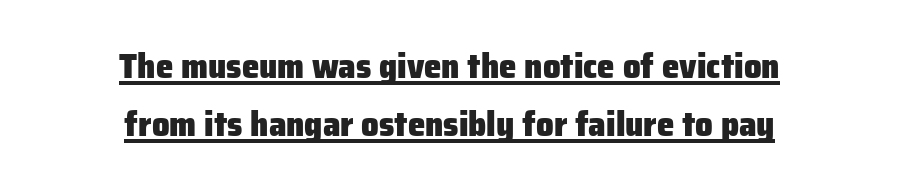
Q: Is the text bold? A: Yes.
Q: Is the text italic (slanted)? A: No, it is upright.
Q: Is the typeface a serif or a sans-serif typeface? A: Sans-serif.
Q: Is the text underlined? A: Yes.
Q: How is the paragraph aligned? A: Centered.
Q: Is the spacing between letters normal or unusually wide? A: Normal.
Q: Is the spacing between lines tight, normal or loose? A: Normal.
Q: Width (condensed, normal, or wide)? A: Normal.
Q: Stroke contrast? A: Low.
Q: x-height? A: Medium.
Q: Monospaced? A: No.
